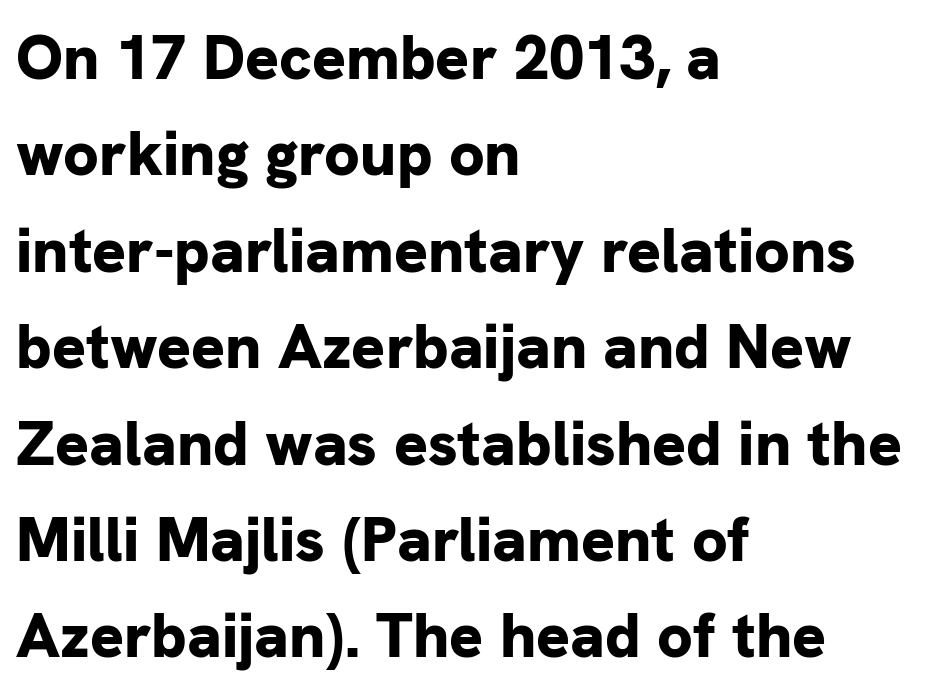
Q: Is the text bold? A: Yes.
Q: Is the text italic (slanted)? A: No, it is upright.
Q: Is the typeface a serif or a sans-serif typeface? A: Sans-serif.
Q: Is the text underlined? A: No.
Q: How is the paragraph aligned? A: Left-aligned.
Q: Is the spacing between letters normal or unusually wide? A: Normal.
Q: Is the spacing between lines tight, normal or loose? A: Normal.
Q: Width (condensed, normal, or wide)? A: Normal.
Q: Stroke contrast? A: Low.
Q: x-height? A: Medium.
Q: Monospaced? A: No.
